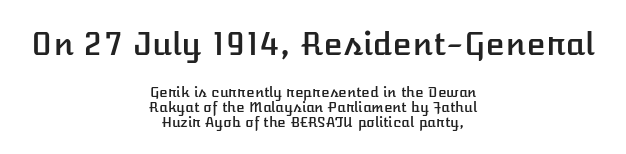
{"italic": "no", "width": "normal", "stroke_contrast": "low", "x_height": "medium", "monospaced": "no", "underline": "no", "align": "center", "line_spacing": "tight", "line_spacing_ratio": 1.07, "letter_spacing": "normal", "letter_spacing_em": 0.0, "larger_block": "first", "size_ratio": 2.29, "glyph_px": 32}
